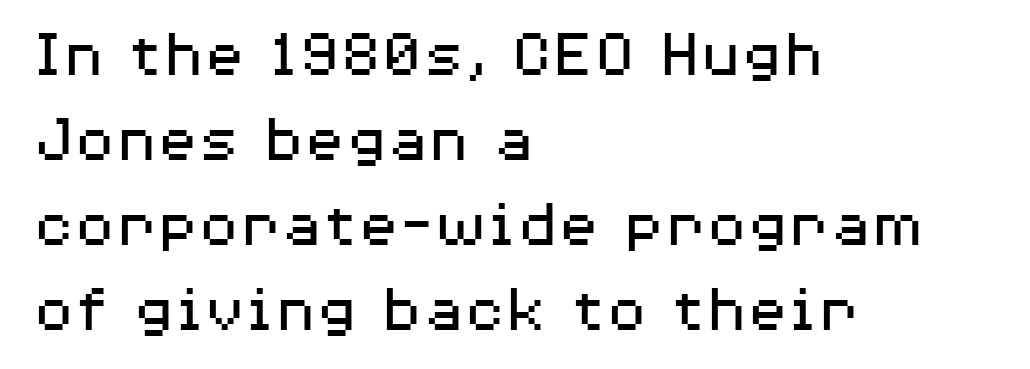
Varying glyph widths throughout — classic text-font behaviour. Any mark beneath the type? The region is blank. Classification — sans serif. Look at the tracking — it's just the regular setting, nothing added. Interline gaps are of average width in this sample.
